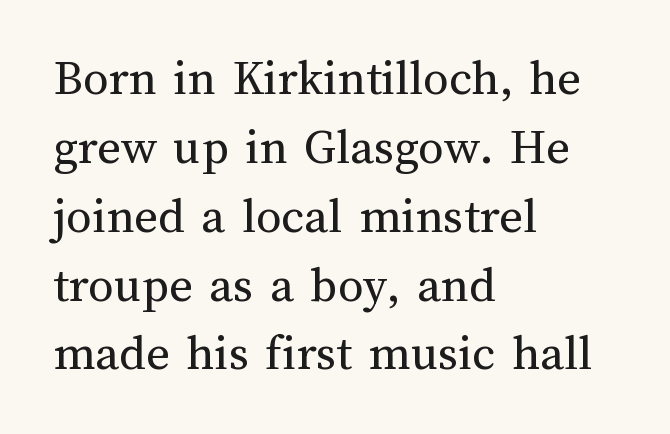
The image shows 51 px regular-weight type, upright; set left-aligned, normal line spacing (1.35x), normal letter spacing, not underlined; medium stroke contrast and a medium x-height.
